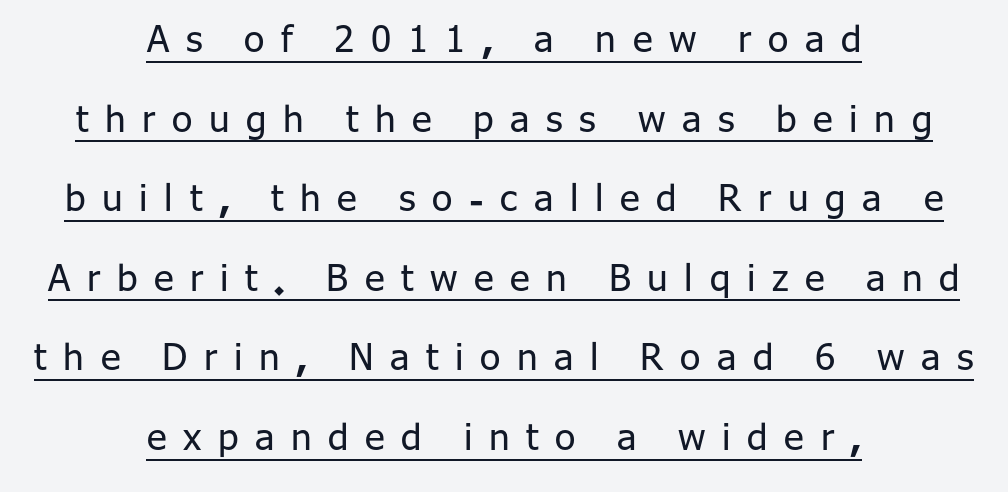
{"serif": "no", "italic": "no", "bold": "no", "weight": "regular", "width": "normal", "stroke_contrast": "low", "x_height": "medium", "monospaced": "no", "underline": "yes", "align": "center", "line_spacing": "loose", "line_spacing_ratio": 2.15, "letter_spacing": "wide", "letter_spacing_em": 0.45, "glyph_px": 37}
